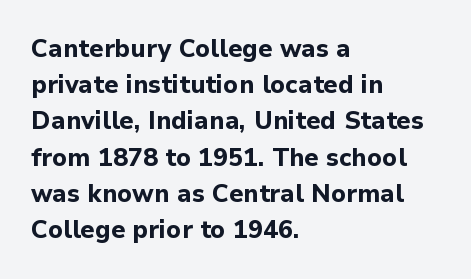
Q: Is the text bold? A: Yes.
Q: Is the text italic (slanted)? A: No, it is upright.
Q: Is the text underlined? A: No.
Q: How is the paragraph aligned? A: Left-aligned.
Q: Is the spacing between letters normal or unusually wide? A: Normal.
Q: Is the spacing between lines tight, normal or loose? A: Normal.
